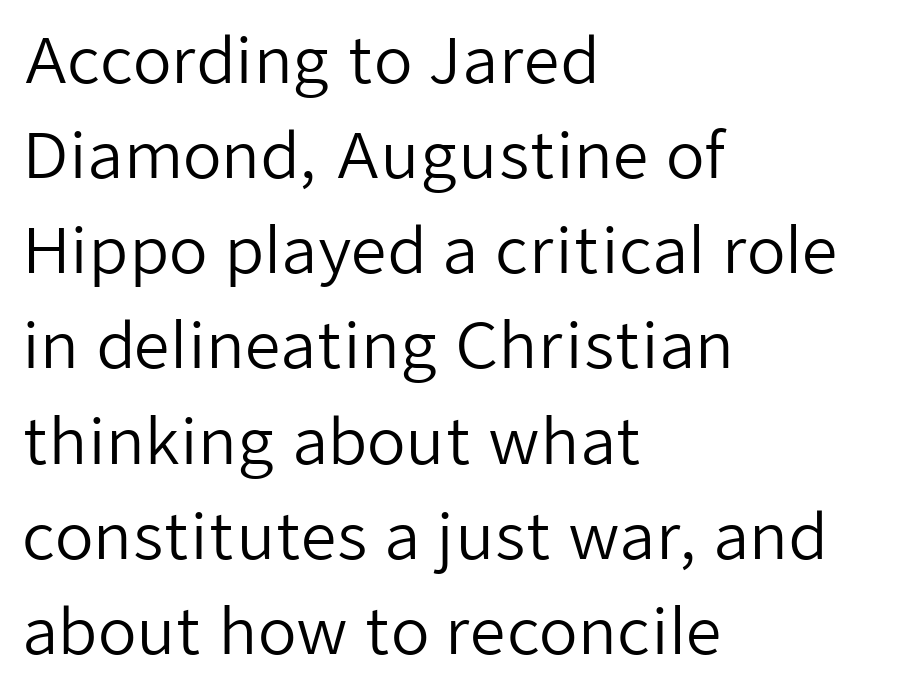
Q: Is the text bold? A: No.
Q: Is the text italic (slanted)? A: No, it is upright.
Q: Is the typeface a serif or a sans-serif typeface? A: Sans-serif.
Q: Is the text underlined? A: No.
Q: How is the paragraph aligned? A: Left-aligned.
Q: Is the spacing between letters normal or unusually wide? A: Normal.
Q: Is the spacing between lines tight, normal or loose? A: Normal.
Q: Width (condensed, normal, or wide)? A: Normal.
Q: Stroke contrast? A: Low.
Q: x-height? A: Medium.
Q: Monospaced? A: No.
